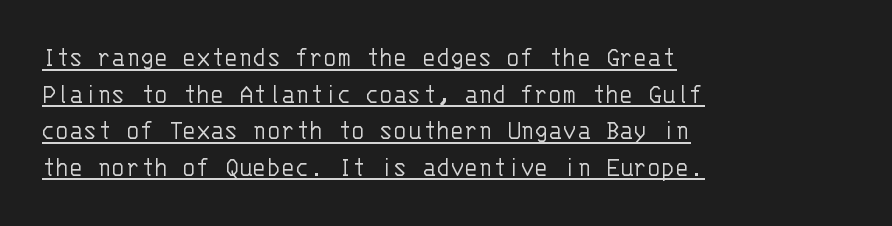
The image shows 29 px light sans-serif type, upright, monospaced; set left-aligned, normal line spacing (1.26x), normal letter spacing, underlined; low stroke contrast and a large x-height.
